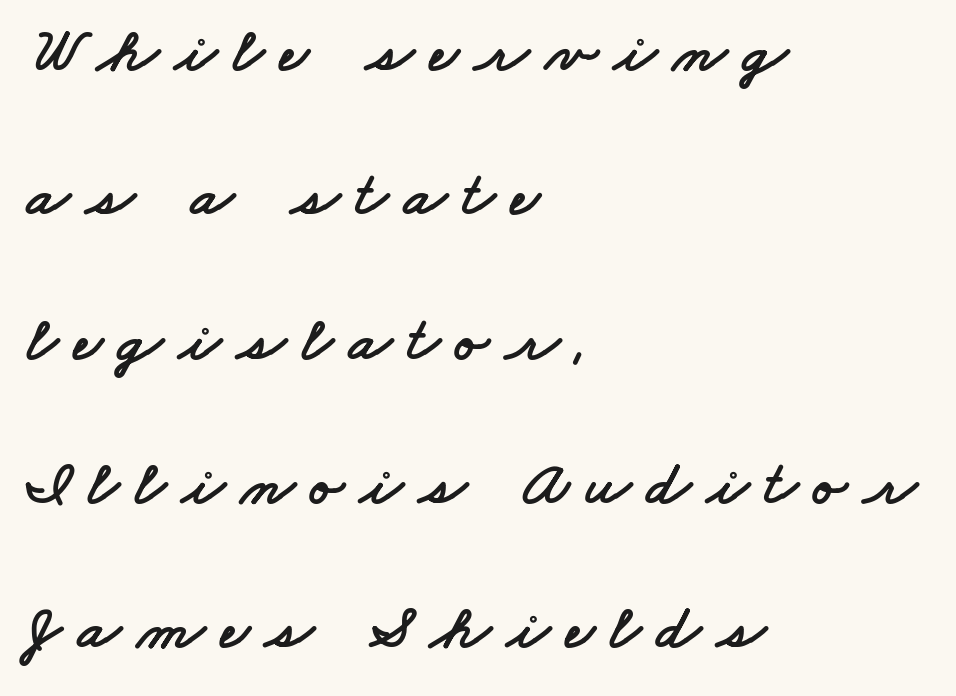
Q: Is the typeface a serif or a sans-serif typeface? A: Sans-serif.
Q: Is the text underlined? A: No.
Q: How is the paragraph aligned? A: Left-aligned.
Q: Is the spacing between letters normal or unusually wide? A: Unusually wide.
Q: Is the spacing between lines tight, normal or loose? A: Loose.
Q: Width (condensed, normal, or wide)? A: Wide.
Q: Stroke contrast? A: Low.
Q: x-height? A: Small.
Q: Monospaced? A: No.
